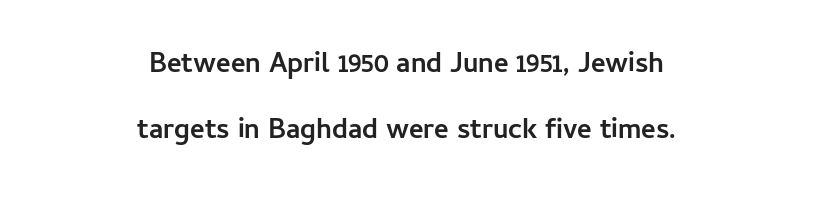
The image shows 28 px semibold sans-serif type, upright; set centered, loose line spacing (2.36x), normal letter spacing, not underlined; low stroke contrast and a medium x-height.
